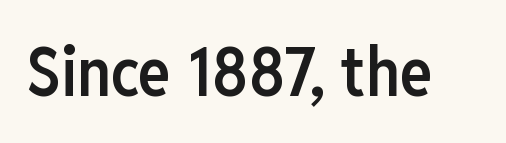
The image shows 68 px semibold, condensed sans-serif type, upright; set normal letter spacing, not underlined; low stroke contrast and a medium x-height.
